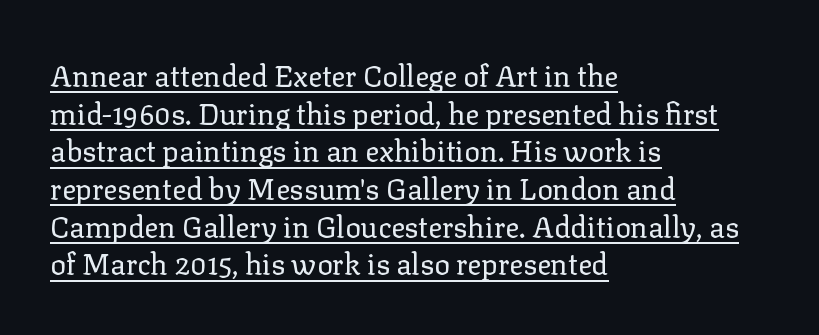
Q: Is the text bold? A: No.
Q: Is the text italic (slanted)? A: No, it is upright.
Q: Is the typeface a serif or a sans-serif typeface? A: Serif.
Q: Is the text underlined? A: Yes.
Q: How is the paragraph aligned? A: Left-aligned.
Q: Is the spacing between letters normal or unusually wide? A: Normal.
Q: Is the spacing between lines tight, normal or loose? A: Normal.
Q: Width (condensed, normal, or wide)? A: Normal.
Q: Stroke contrast? A: Low.
Q: x-height? A: Medium.
Q: Monospaced? A: No.
